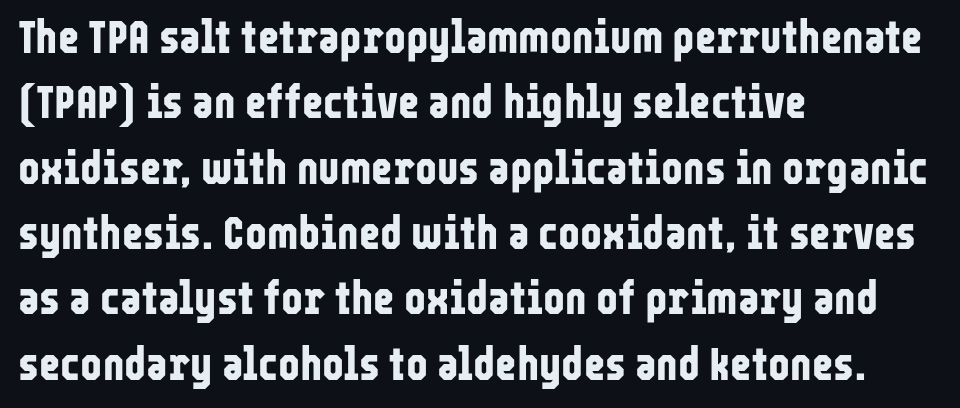
Regarding leading, the lines here are spaced in the standard way. The ragged edge is on the right, which tells us the setting is flush left. Rendered with straight, roman letterforms. Glance below the letters and you will spot only blank space. The typesetting leans heavy: a genuine bold. Font category for this specimen: sans-serif.
